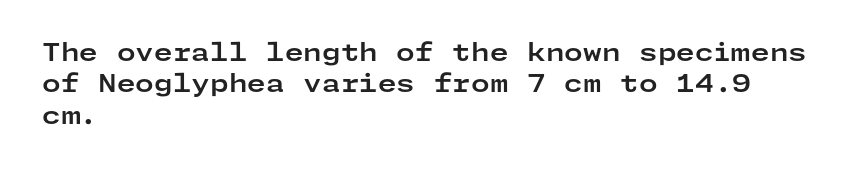
Q: Is the text bold? A: Yes.
Q: Is the text italic (slanted)? A: No, it is upright.
Q: Is the text underlined? A: No.
Q: How is the paragraph aligned? A: Left-aligned.
Q: Is the spacing between letters normal or unusually wide? A: Normal.
Q: Is the spacing between lines tight, normal or loose? A: Normal.
